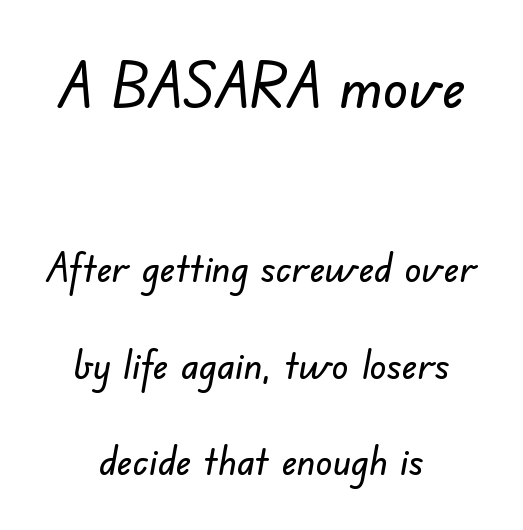
Q: Is the typeface a serif or a sans-serif typeface? A: Sans-serif.
Q: Is the text underlined? A: No.
Q: How is the paragraph aligned? A: Centered.
Q: Is the spacing between letters normal or unusually wide? A: Normal.
Q: Is the spacing between lines tight, normal or loose? A: Loose.
Q: Which block of text is set in a larger size, the first (top) or the second (bottom)? A: The first (top) one.
Q: Width (condensed, normal, or wide)? A: Normal.
Q: Stroke contrast? A: Low.
Q: x-height? A: Small.
Q: Monospaced? A: No.
